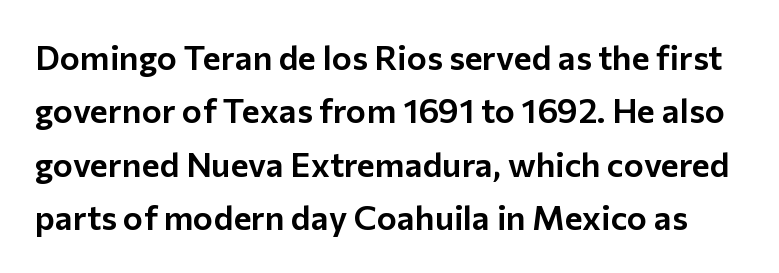
Q: Is the text italic (slanted)? A: No, it is upright.
Q: Is the typeface a serif or a sans-serif typeface? A: Sans-serif.
Q: Is the text underlined? A: No.
Q: Is the spacing between letters normal or unusually wide? A: Normal.
Q: Is the spacing between lines tight, normal or loose? A: Normal.
Q: Width (condensed, normal, or wide)? A: Normal.
Q: Stroke contrast? A: Low.
Q: x-height? A: Medium.
Q: Monospaced? A: No.
